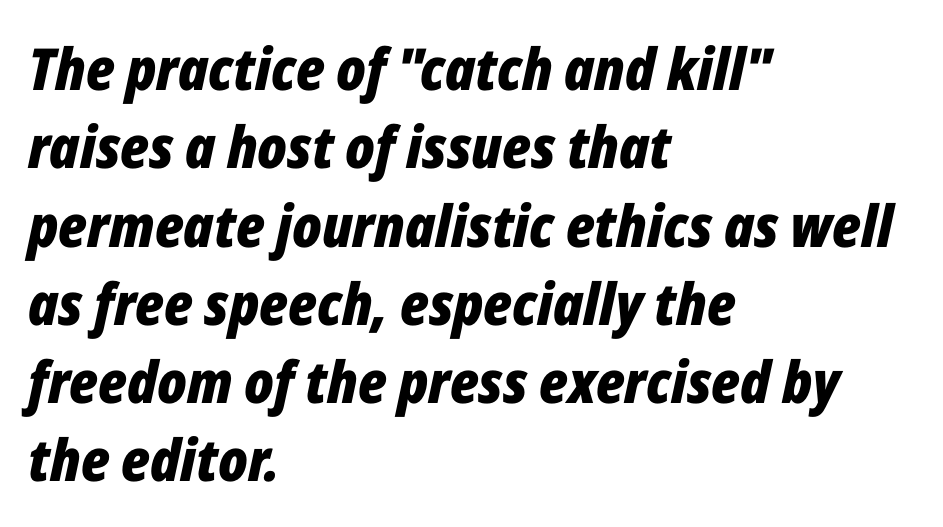
The image shows 58 px bold, condensed type, italic (leaning right); set left-aligned, normal line spacing (1.35x), normal letter spacing, not underlined; low stroke contrast and a medium x-height.
